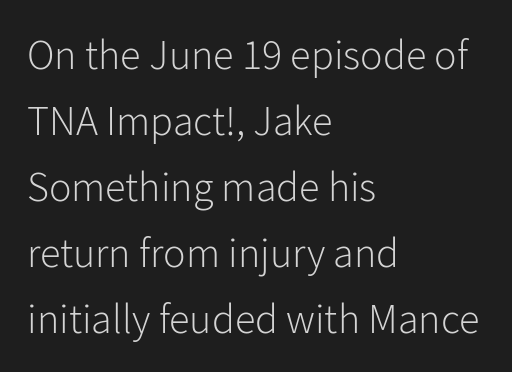
The image shows 42 px light sans-serif type, upright; set left-aligned, normal line spacing (1.57x), normal letter spacing, not underlined; low stroke contrast and a medium x-height.
